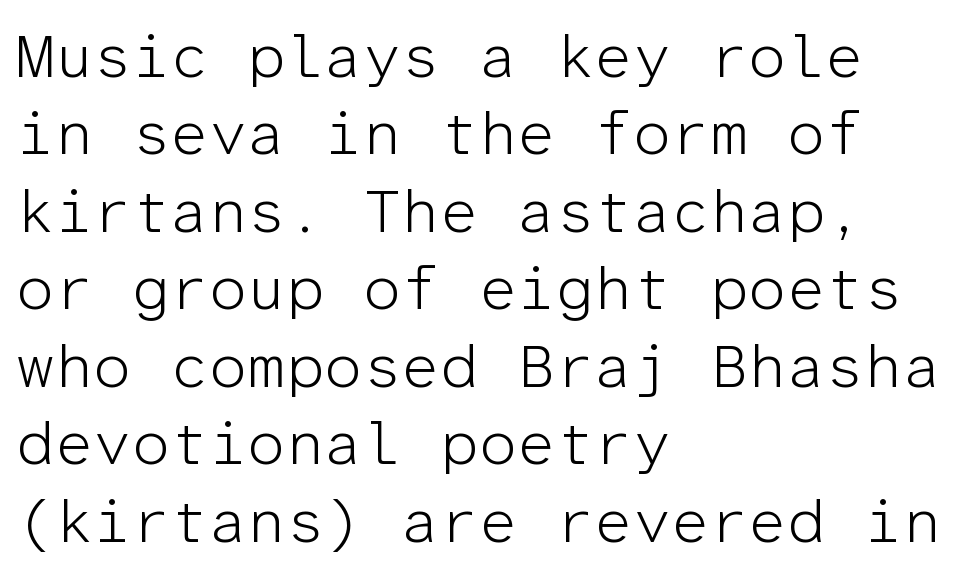
Q: Is the text bold? A: No.
Q: Is the text italic (slanted)? A: No, it is upright.
Q: Is the typeface a serif or a sans-serif typeface? A: Sans-serif.
Q: Is the text underlined? A: No.
Q: How is the paragraph aligned? A: Left-aligned.
Q: Is the spacing between letters normal or unusually wide? A: Normal.
Q: Is the spacing between lines tight, normal or loose? A: Normal.
Q: Width (condensed, normal, or wide)? A: Normal.
Q: Stroke contrast? A: Low.
Q: x-height? A: Medium.
Q: Monospaced? A: Yes.
